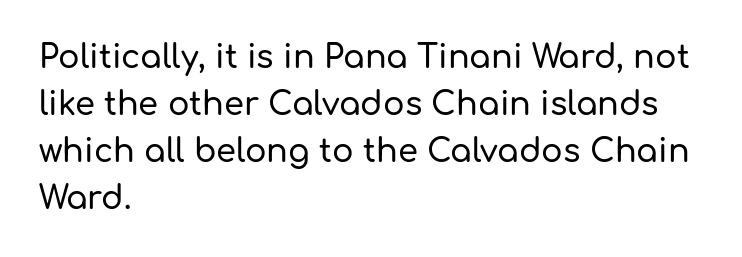
The image shows 32 px sans-serif type, upright; set left-aligned, normal line spacing (1.47x), normal letter spacing, not underlined; low stroke contrast and a medium x-height.
